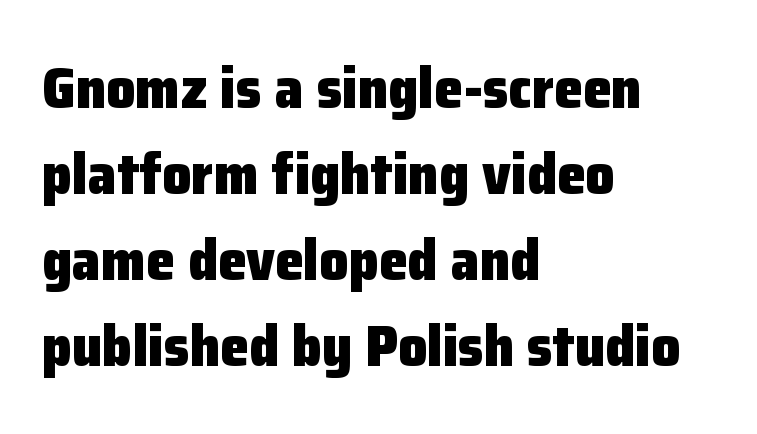
{"serif": "no", "italic": "no", "bold": "yes", "weight": "heavy", "width": "normal", "stroke_contrast": "low", "x_height": "medium", "monospaced": "no", "underline": "no", "align": "left", "line_spacing": "normal", "line_spacing_ratio": 1.48, "letter_spacing": "normal", "letter_spacing_em": 0.0, "glyph_px": 58}
